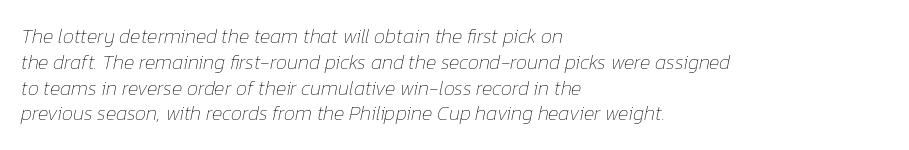
{"italic": "yes", "lean": "right", "slant_degrees": 12, "bold": "no", "underline": "no", "align": "left", "line_spacing": "normal", "line_spacing_ratio": 1.29, "letter_spacing": "normal", "letter_spacing_em": 0.0, "glyph_px": 20}
